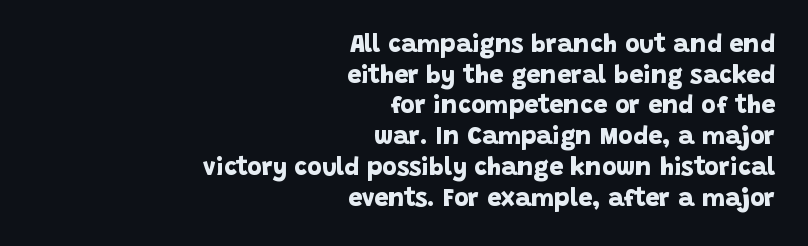
Q: Is the text bold? A: Yes.
Q: Is the text underlined? A: No.
Q: How is the paragraph aligned? A: Right-aligned.
Q: Is the spacing between letters normal or unusually wide? A: Normal.
